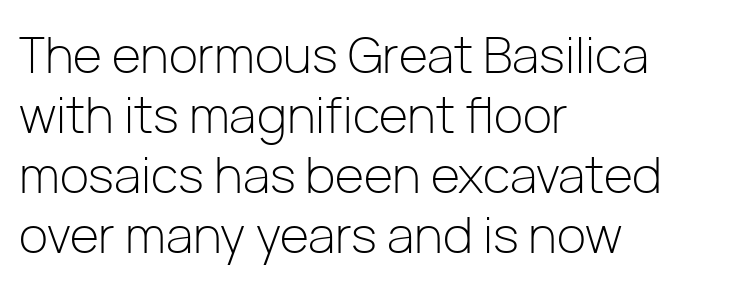
Q: Is the text bold? A: No.
Q: Is the text italic (slanted)? A: No, it is upright.
Q: Is the typeface a serif or a sans-serif typeface? A: Sans-serif.
Q: Is the text underlined? A: No.
Q: How is the paragraph aligned? A: Left-aligned.
Q: Is the spacing between letters normal or unusually wide? A: Normal.
Q: Width (condensed, normal, or wide)? A: Normal.
Q: Stroke contrast? A: Low.
Q: x-height? A: Medium.
Q: Monospaced? A: No.
